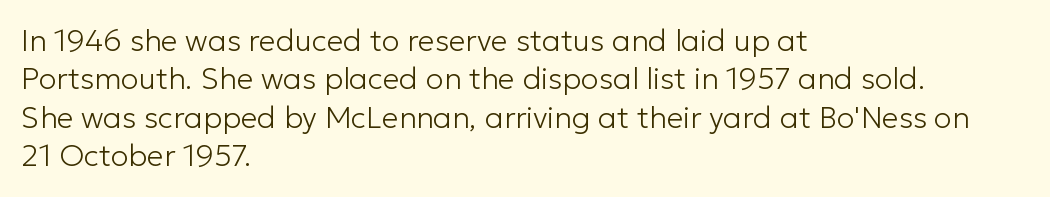
Q: Is the text bold? A: No.
Q: Is the text italic (slanted)? A: No, it is upright.
Q: Is the typeface a serif or a sans-serif typeface? A: Sans-serif.
Q: Is the text underlined? A: No.
Q: How is the paragraph aligned? A: Left-aligned.
Q: Is the spacing between letters normal or unusually wide? A: Normal.
Q: Is the spacing between lines tight, normal or loose? A: Normal.
Q: Width (condensed, normal, or wide)? A: Normal.
Q: Stroke contrast? A: Low.
Q: x-height? A: Medium.
Q: Monospaced? A: No.
